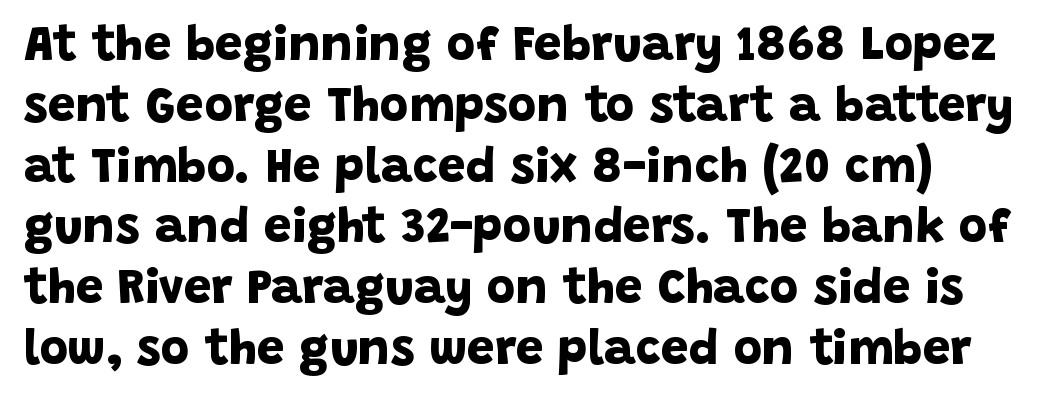
Q: Is the text bold? A: Yes.
Q: Is the typeface a serif or a sans-serif typeface? A: Sans-serif.
Q: Is the text underlined? A: No.
Q: Is the spacing between letters normal or unusually wide? A: Normal.
Q: Width (condensed, normal, or wide)? A: Normal.
Q: Stroke contrast? A: Low.
Q: x-height? A: Large.
Q: Monospaced? A: No.
